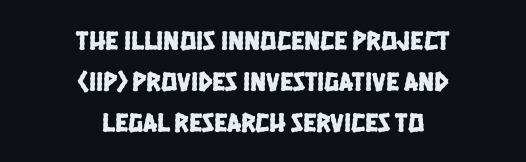
Q: Is the text underlined? A: No.
Q: How is the paragraph aligned? A: Centered.
Q: Is the spacing between letters normal or unusually wide? A: Normal.
Q: Is the spacing between lines tight, normal or loose? A: Normal.
